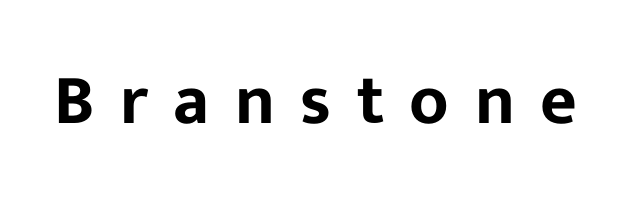
Short note: letters widely spaced. To sum up the face: it is a sans, with no serifs. These lines are rendered in a variable-pitch font. The letters stand straight up with perfectly vertical stems. Honestly, there is no underline to notice here at all.
